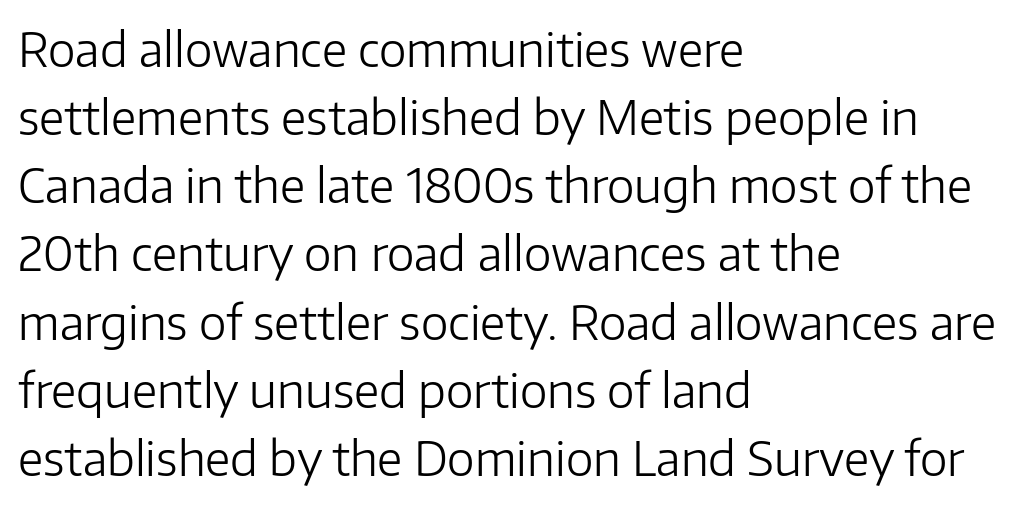
Q: Is the text bold? A: No.
Q: Is the text italic (slanted)? A: No, it is upright.
Q: Is the typeface a serif or a sans-serif typeface? A: Sans-serif.
Q: Is the text underlined? A: No.
Q: How is the paragraph aligned? A: Left-aligned.
Q: Is the spacing between letters normal or unusually wide? A: Normal.
Q: Is the spacing between lines tight, normal or loose? A: Normal.
Q: Width (condensed, normal, or wide)? A: Normal.
Q: Stroke contrast? A: Low.
Q: x-height? A: Medium.
Q: Monospaced? A: No.
